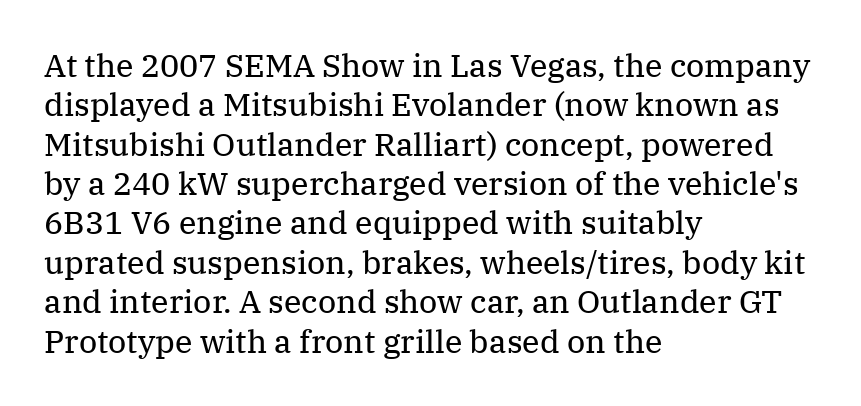
{"serif": "yes", "italic": "no", "bold": "no", "weight": "regular", "width": "normal", "stroke_contrast": "medium", "x_height": "medium", "monospaced": "no", "underline": "no", "align": "left", "line_spacing_ratio": 1.23, "letter_spacing": "normal", "letter_spacing_em": 0.0, "glyph_px": 32}
